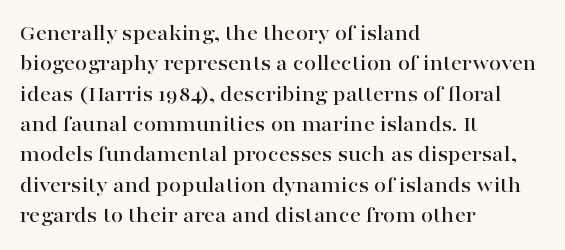
Descenders are the only things crossing below the line. The paragraph has a hard left edge and a soft right edge. Nothing unusual about the tracking: characters are spaced as the font intends. Vertically, the passage feels balanced, rows spaced as you'd expect. If you drew a line through each stem, it would be perfectly vertical.
